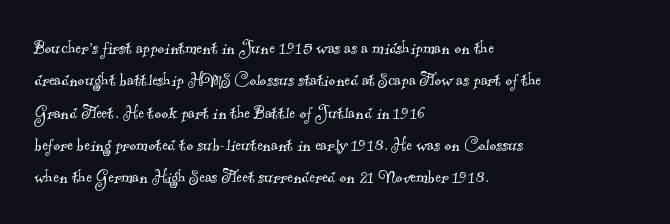
{"bold": "no", "underline": "no", "align": "left", "line_spacing": "normal", "line_spacing_ratio": 1.54, "letter_spacing": "normal", "letter_spacing_em": 0.0, "glyph_px": 21}
